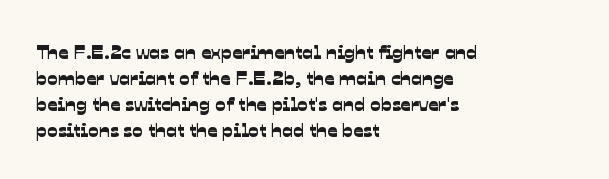
{"underline": "no", "align": "left", "line_spacing": "normal", "line_spacing_ratio": 1.3, "letter_spacing": "normal", "letter_spacing_em": 0.0, "glyph_px": 20}
